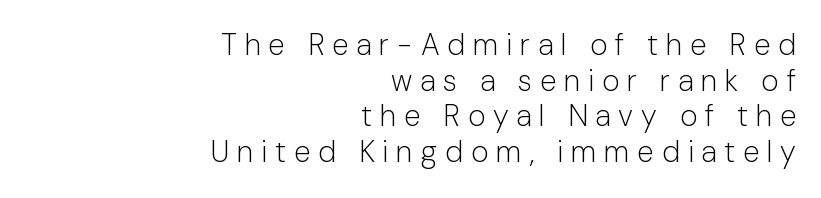
Serif or sans? Sans — the stroke terminals are bare. A typesetter would call this proportional, since set widths differ per character. In terms of posture, this sample is upright. Descenders are the only things crossing below the line.
